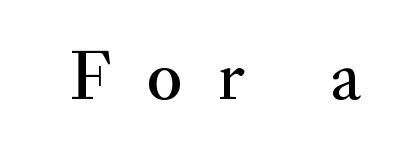
{"serif": "yes", "italic": "no", "width": "normal", "stroke_contrast": "medium", "x_height": "small", "monospaced": "no", "underline": "no", "letter_spacing": "wide", "letter_spacing_em": 0.49, "glyph_px": 73}
